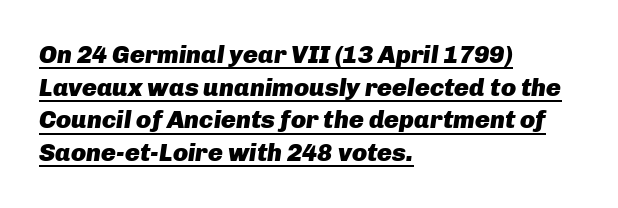
The image shows 25 px bold type, italic (leaning right); set left-aligned, normal line spacing (1.31x), normal letter spacing, underlined.
